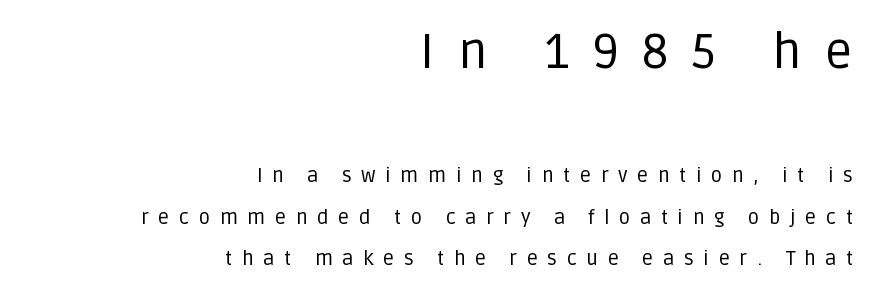
Q: Is the text bold? A: No.
Q: Is the text italic (slanted)? A: No, it is upright.
Q: Is the typeface a serif or a sans-serif typeface? A: Sans-serif.
Q: Is the text underlined? A: No.
Q: How is the paragraph aligned? A: Right-aligned.
Q: Is the spacing between letters normal or unusually wide? A: Unusually wide.
Q: Is the spacing between lines tight, normal or loose? A: Loose.
Q: Which block of text is set in a larger size, the first (top) or the second (bottom)? A: The first (top) one.
Q: Width (condensed, normal, or wide)? A: Normal.
Q: Stroke contrast? A: Low.
Q: x-height? A: Large.
Q: Monospaced? A: No.
